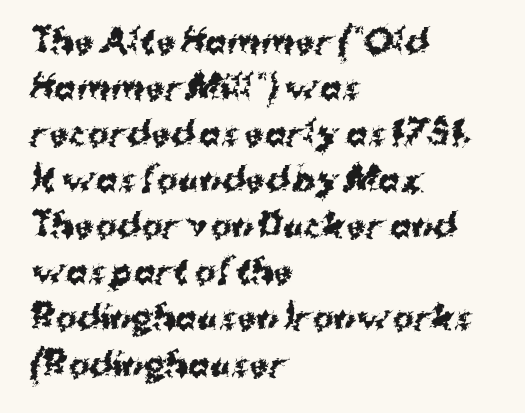
{"serif": "no", "bold": "yes", "weight": "bold", "width": "normal", "stroke_contrast": "medium", "x_height": "medium", "monospaced": "no", "underline": "no", "align": "left", "line_spacing": "normal", "line_spacing_ratio": 1.44, "letter_spacing": "normal", "letter_spacing_em": 0.0, "glyph_px": 32}
